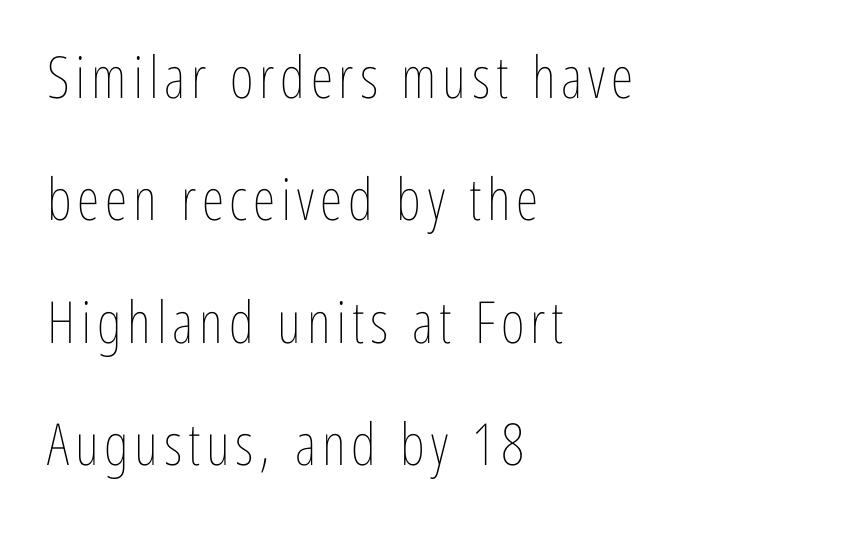
Is this a heavy cut? Hardly; it is regular or lighter. This sample uses an upright cut, with every glyph sitting square on the baseline. The string is rendered with underlining switched off. The rag falls on the right side of this text block.
